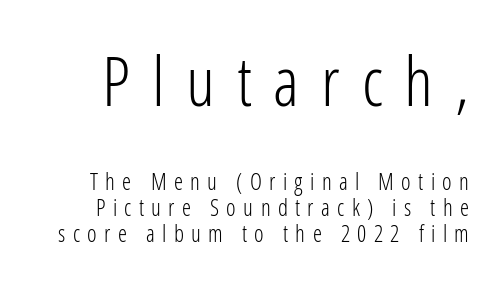
{"serif": "no", "italic": "no", "bold": "no", "weight": "light", "width": "condensed", "stroke_contrast": "low", "x_height": "medium", "monospaced": "no", "underline": "no", "line_spacing": "tight", "line_spacing_ratio": 1.14, "letter_spacing": "wide", "letter_spacing_em": 0.32, "larger_block": "first", "size_ratio": 2.96, "glyph_px": 68}
